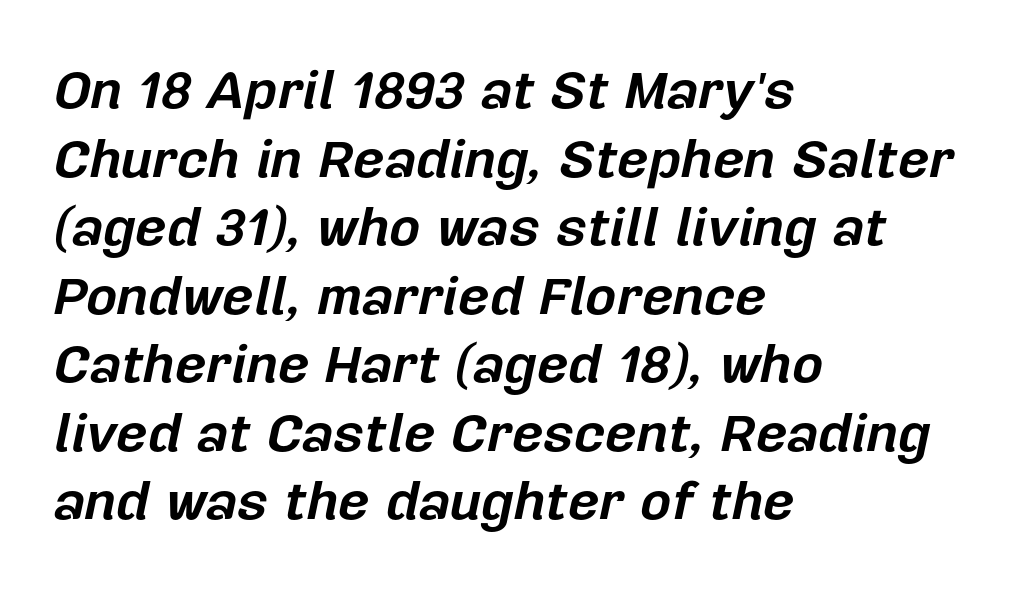
Q: Is the text bold? A: Yes.
Q: Is the text italic (slanted)? A: Yes, it leans right by about 12 degrees.
Q: Is the text underlined? A: No.
Q: How is the paragraph aligned? A: Left-aligned.
Q: Is the spacing between letters normal or unusually wide? A: Normal.
Q: Is the spacing between lines tight, normal or loose? A: Normal.
Q: Width (condensed, normal, or wide)? A: Normal.
Q: Stroke contrast? A: Low.
Q: x-height? A: Medium.
Q: Monospaced? A: No.
